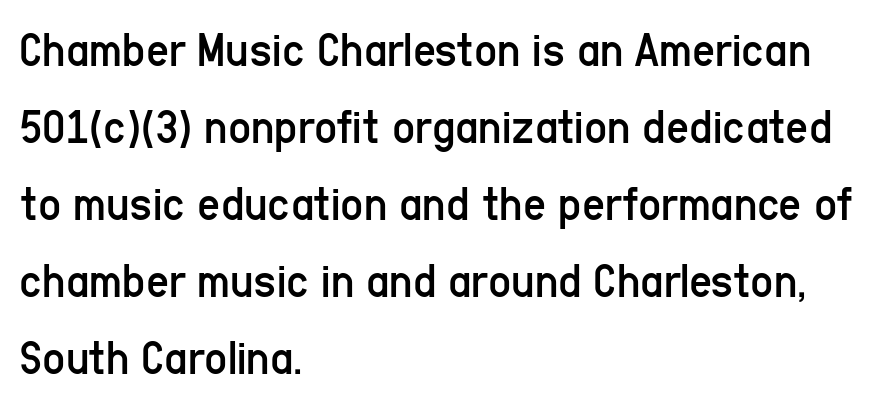
{"serif": "no", "italic": "no", "bold": "no", "weight": "regular", "width": "condensed", "stroke_contrast": "low", "x_height": "medium", "monospaced": "no", "underline": "no", "align": "left", "line_spacing": "normal", "line_spacing_ratio": 1.54, "letter_spacing": "normal", "letter_spacing_em": 0.0, "glyph_px": 50}
